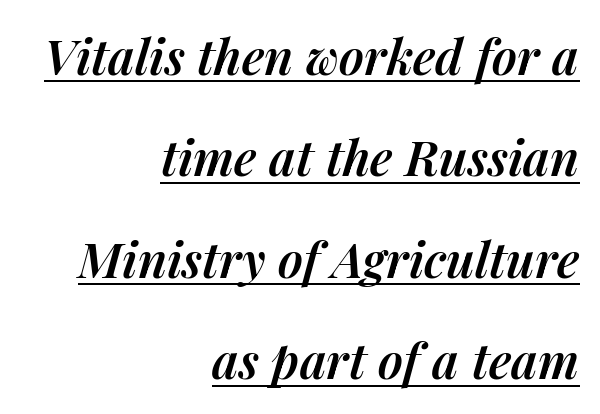
The image shows 49 px semibold type, italic (leaning right); set right-aligned, loose line spacing (2.07x), normal letter spacing, underlined; medium stroke contrast and a medium x-height.
